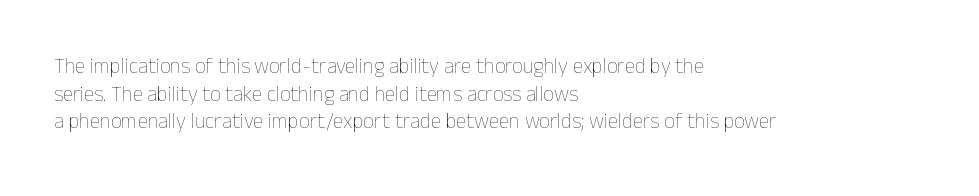
The image shows 21 px text type, upright; set left-aligned, normal line spacing (1.31x), normal letter spacing, not underlined.
